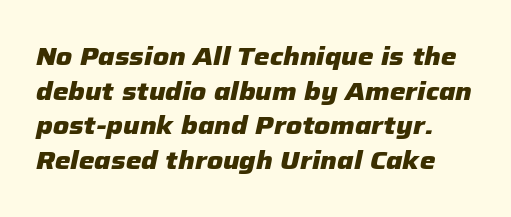
Q: Is the text bold? A: Yes.
Q: Is the text italic (slanted)? A: Yes, it leans right by about 12 degrees.
Q: Is the text underlined? A: No.
Q: Is the spacing between letters normal or unusually wide? A: Normal.
Q: Is the spacing between lines tight, normal or loose? A: Normal.
